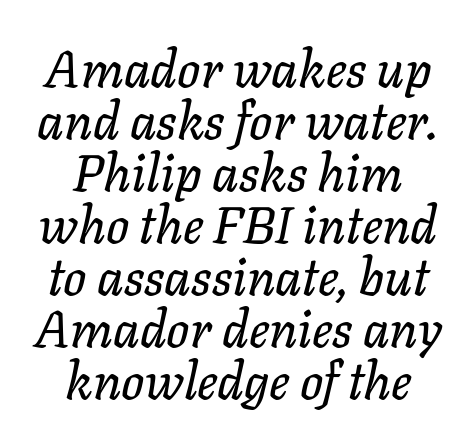
Closely set lines give the paragraph a compact silhouette. Does the lettering tilt? It does — this is italic. The passage shown is typed in a proportional face where columns would drift. This rendering features lettering with no underline. Students, note that the glyphs here touch the page at normal intervals.
